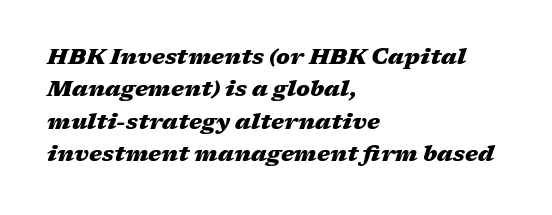
Q: Is the text bold? A: Yes.
Q: Is the text italic (slanted)? A: Yes, it leans right by about 17 degrees.
Q: Is the text underlined? A: No.
Q: How is the paragraph aligned? A: Left-aligned.
Q: Is the spacing between letters normal or unusually wide? A: Normal.
Q: Is the spacing between lines tight, normal or loose? A: Normal.
